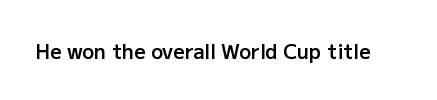
{"italic": "no", "bold": "semi", "underline": "no", "letter_spacing": "normal", "letter_spacing_em": 0.0, "glyph_px": 20}
